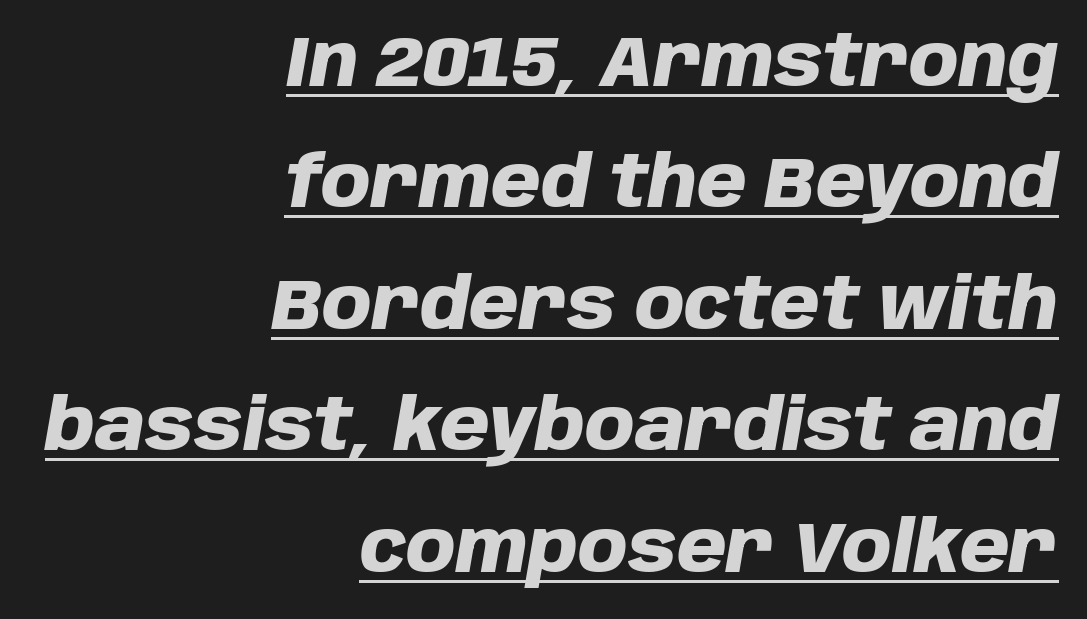
{"italic": "yes", "lean": "right", "slant_degrees": 10, "bold": "yes", "weight": "heavy", "width": "normal", "stroke_contrast": "low", "x_height": "large", "monospaced": "no", "underline": "yes", "align": "right", "line_spacing_ratio": 1.71, "letter_spacing": "normal", "letter_spacing_em": 0.0, "glyph_px": 71}
